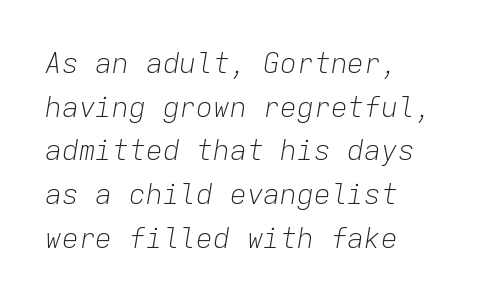
The image shows 28 px light type, italic (leaning right), monospaced; set left-aligned, normal line spacing (1.56x), normal letter spacing, not underlined; low stroke contrast and a medium x-height.
